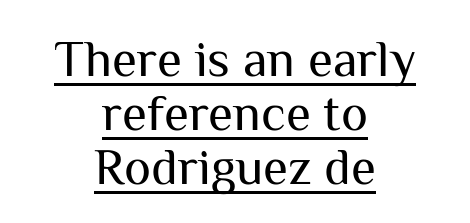
Horizontally, the lines are justified to the midpoint only. Decoration check: the copy is underlined. Font category for this specimen: sans-serif. Upright lettering throughout. Cramped leading. Students, note that the glyphs here touch the page at normal intervals.
